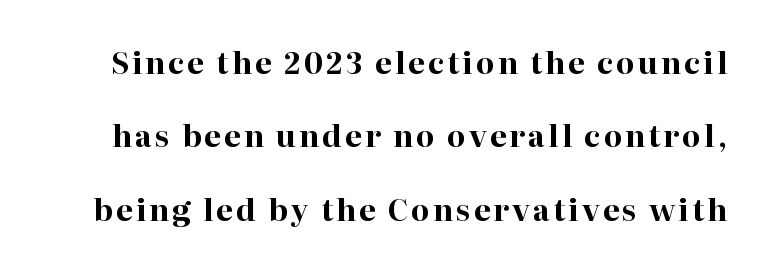
The image shows 30 px bold serif type, upright; set loose line spacing (2.45x), not underlined; high stroke contrast and a medium x-height.
